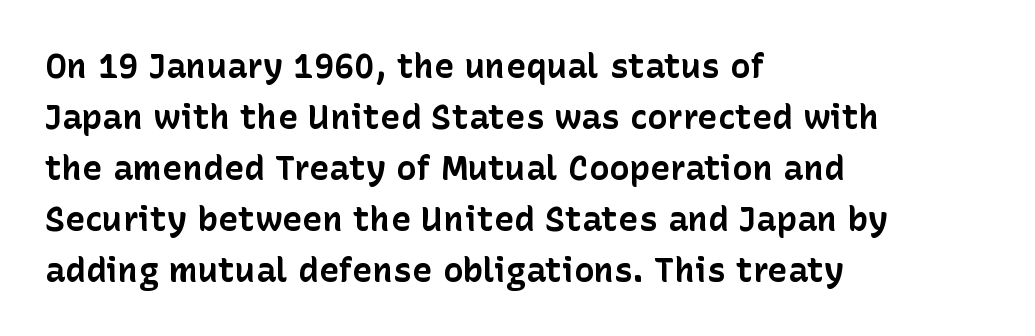
Q: Is the text bold? A: Yes.
Q: Is the text italic (slanted)? A: No, it is upright.
Q: Is the typeface a serif or a sans-serif typeface? A: Sans-serif.
Q: Is the text underlined? A: No.
Q: How is the paragraph aligned? A: Left-aligned.
Q: Is the spacing between letters normal or unusually wide? A: Normal.
Q: Is the spacing between lines tight, normal or loose? A: Normal.
Q: Width (condensed, normal, or wide)? A: Normal.
Q: Stroke contrast? A: Low.
Q: x-height? A: Medium.
Q: Monospaced? A: No.
